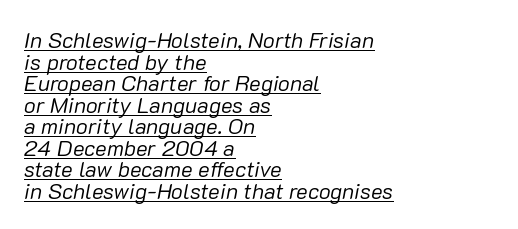
Is there an underline? Yes — a line sits under the letters. Honestly, the letter spacing is just normal — you wouldn't notice it. Nothing heavy about these letters — not bold at all. What's the leading like? Squeezed, with rows nearly overlapping.
